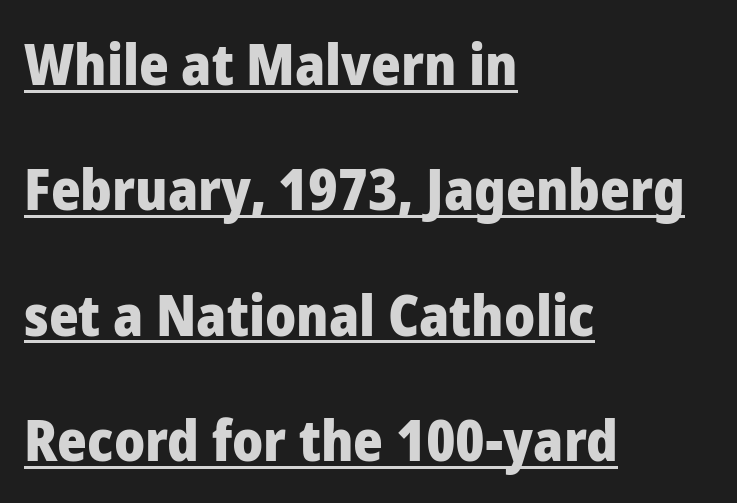
The image shows 57 px heavy sans-serif type, upright; set left-aligned, loose line spacing (2.2x), normal letter spacing, underlined; low stroke contrast and a medium x-height.
